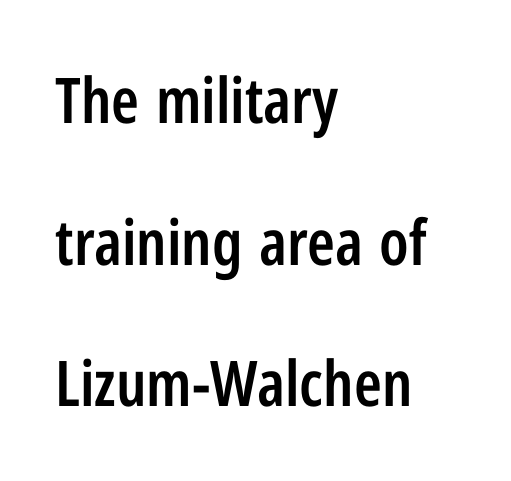
{"serif": "no", "italic": "no", "bold": "semi", "weight": "semibold", "width": "condensed", "stroke_contrast": "low", "x_height": "medium", "monospaced": "no", "underline": "no", "align": "left", "line_spacing": "loose", "line_spacing_ratio": 2.25, "letter_spacing": "normal", "letter_spacing_em": 0.0, "glyph_px": 63}
